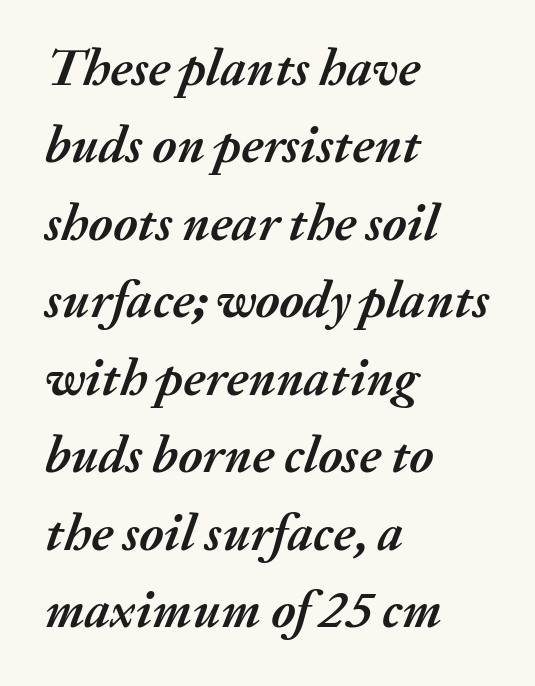
{"italic": "yes", "lean": "right", "slant_degrees": 20, "bold": "yes", "weight": "semibold", "width": "normal", "stroke_contrast": "medium", "x_height": "medium", "monospaced": "no", "underline": "no", "align": "left", "line_spacing": "normal", "line_spacing_ratio": 1.49, "letter_spacing": "normal", "letter_spacing_em": 0.0, "glyph_px": 52}
